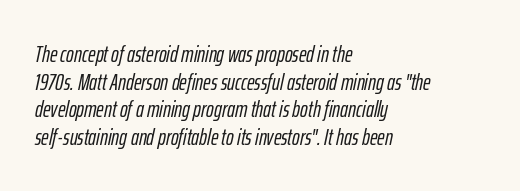
In terms of letterspacing, this is plain default setting. The compositor pushed each line to the left boundary. Underlining? Definitely not there. It's the slanting kind of type.
